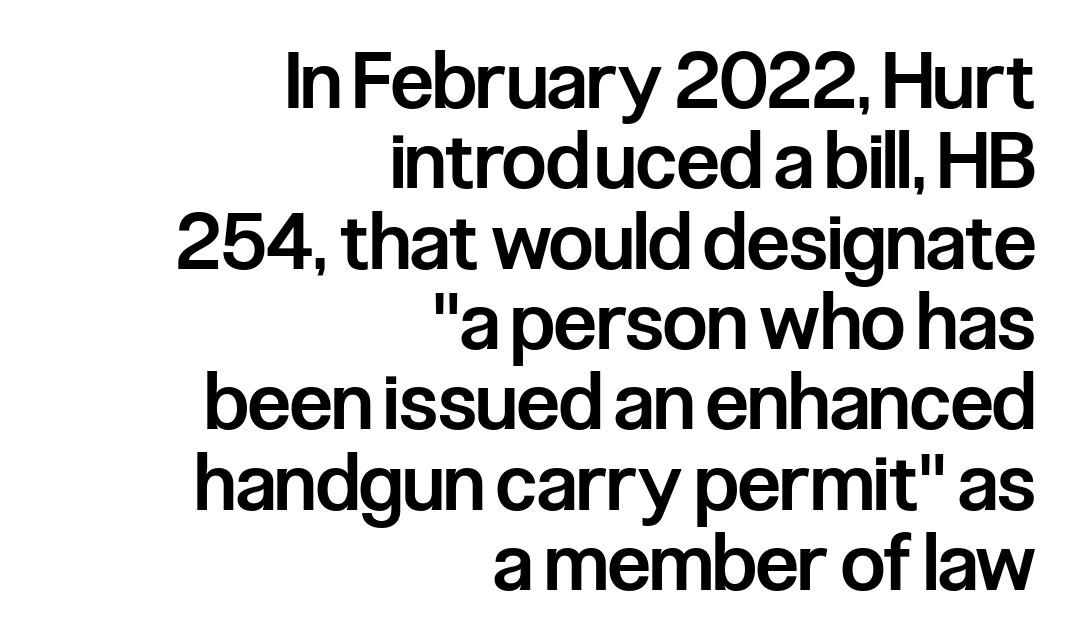
Descenders are the only things crossing below the line. Teacher's note: observe the even right margin — that is flush-right alignment. Summary of vertical rhythm: compact, with narrow interline spacing. The designer went with a sans here, leaving each stem footless.
